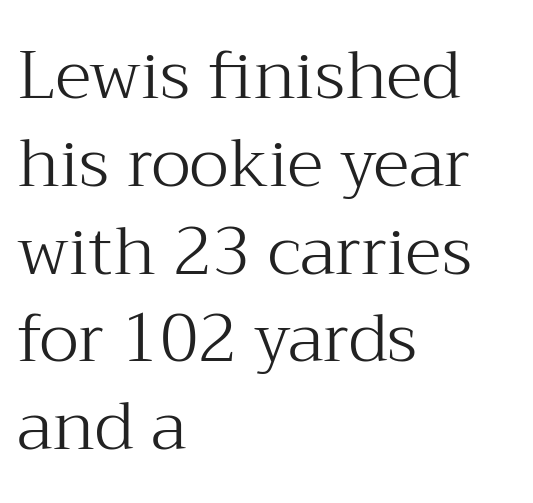
The image shows 67 px light serif type, upright; set left-aligned, normal line spacing (1.31x), normal letter spacing, not underlined; medium stroke contrast and a medium x-height.
